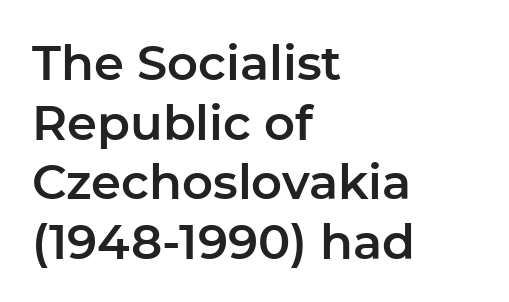
{"serif": "no", "italic": "no", "width": "normal", "stroke_contrast": "low", "x_height": "medium", "monospaced": "no", "underline": "no", "align": "left", "line_spacing_ratio": 1.24, "letter_spacing": "normal", "letter_spacing_em": 0.0, "glyph_px": 48}
